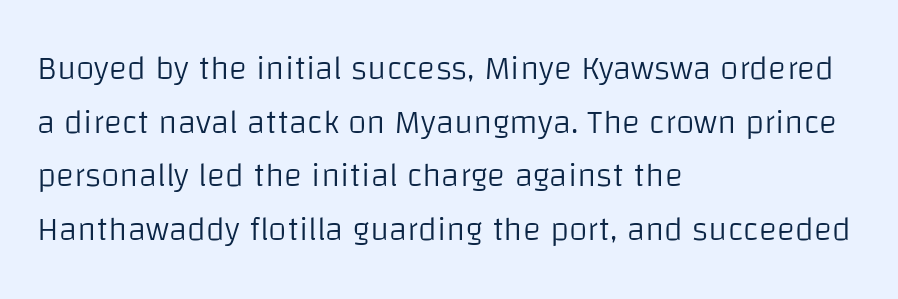
This sample uses an upright cut, with every glyph sitting square on the baseline. Which margin do the lines hug? The left one — the right edge is uneven. The characters display no serif detailing; their extremities are plain. You could not count columns in this text — the font is proportionally spaced. The passage shown is not underscored anywhere. Regular leading.
